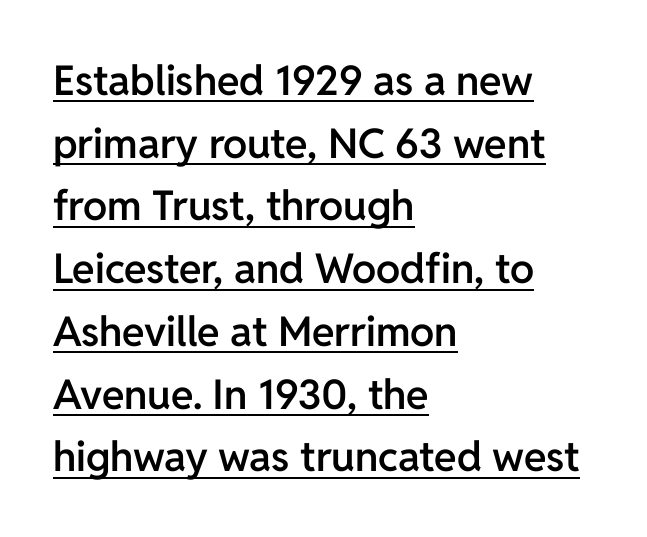
Q: Is the text bold? A: Semi-bold.
Q: Is the text italic (slanted)? A: No, it is upright.
Q: Is the typeface a serif or a sans-serif typeface? A: Sans-serif.
Q: Is the text underlined? A: Yes.
Q: How is the paragraph aligned? A: Left-aligned.
Q: Is the spacing between letters normal or unusually wide? A: Normal.
Q: Is the spacing between lines tight, normal or loose? A: Normal.
Q: Width (condensed, normal, or wide)? A: Normal.
Q: Stroke contrast? A: Low.
Q: x-height? A: Medium.
Q: Monospaced? A: No.
